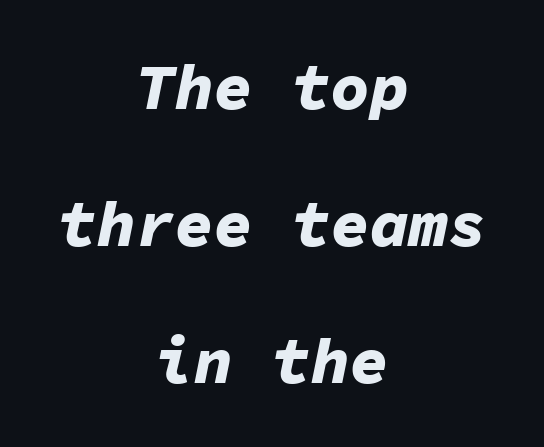
{"italic": "yes", "lean": "right", "slant_degrees": 11, "bold": "yes", "weight": "bold", "width": "normal", "stroke_contrast": "low", "x_height": "medium", "monospaced": "yes", "underline": "no", "align": "center", "line_spacing": "loose", "line_spacing_ratio": 2.11, "letter_spacing": "normal", "letter_spacing_em": 0.0, "glyph_px": 65}
